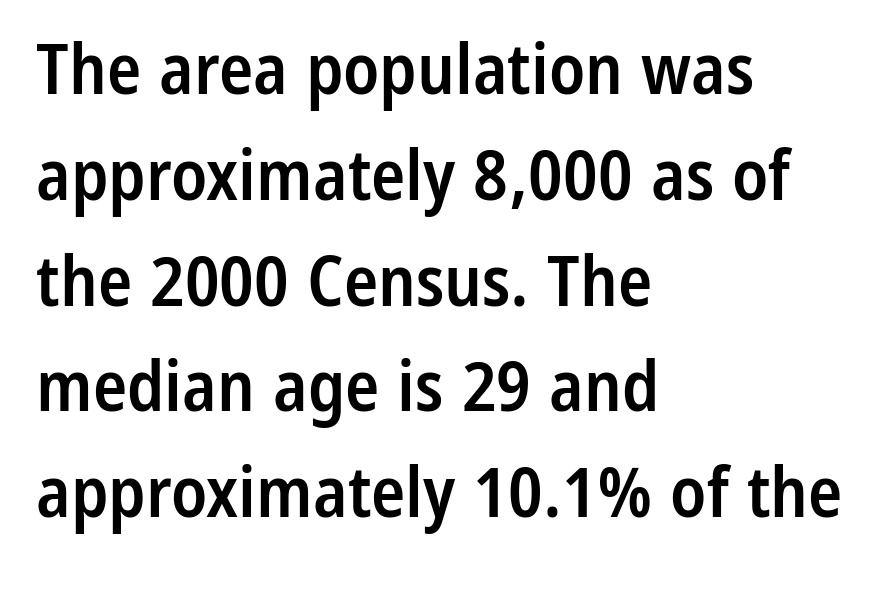
No word sits above an underline. How would I describe the line gaps? Plain and ordinary. Strokes here are thickened, but only to semibold level. The type is set solid horizontally, with unmodified tracking. This sample uses a sans-serif face. The passage shown is typed in a proportional face where columns would drift.
